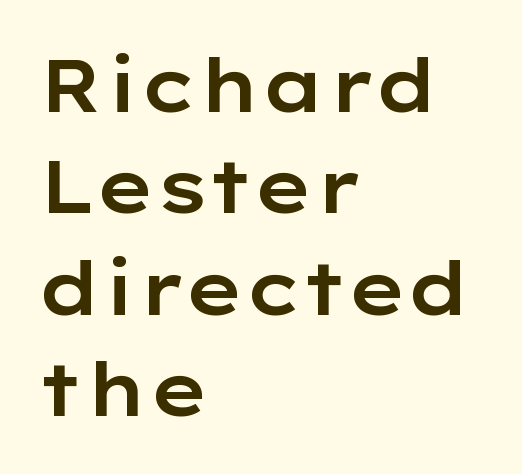
Q: Is the text italic (slanted)? A: No, it is upright.
Q: Is the typeface a serif or a sans-serif typeface? A: Sans-serif.
Q: Is the text underlined? A: No.
Q: How is the paragraph aligned? A: Left-aligned.
Q: Is the spacing between letters normal or unusually wide? A: Normal.
Q: Is the spacing between lines tight, normal or loose? A: Normal.
Q: Width (condensed, normal, or wide)? A: Wide.
Q: Stroke contrast? A: Low.
Q: x-height? A: Medium.
Q: Monospaced? A: No.
